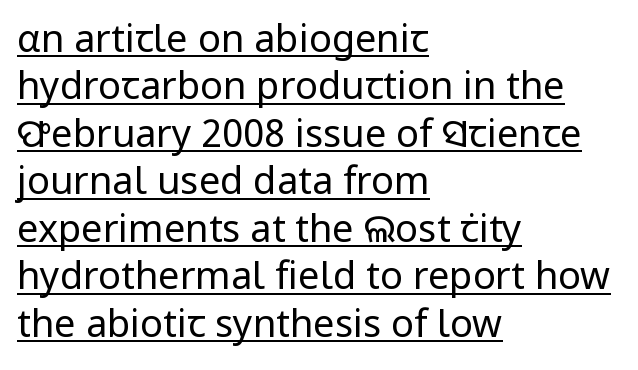
Q: Is the text bold? A: No.
Q: Is the text italic (slanted)? A: No, it is upright.
Q: Is the typeface a serif or a sans-serif typeface? A: Sans-serif.
Q: Is the text underlined? A: Yes.
Q: How is the paragraph aligned? A: Left-aligned.
Q: Is the spacing between letters normal or unusually wide? A: Normal.
Q: Is the spacing between lines tight, normal or loose? A: Normal.
Q: Width (condensed, normal, or wide)? A: Normal.
Q: Stroke contrast? A: Low.
Q: x-height? A: Medium.
Q: Monospaced? A: No.
